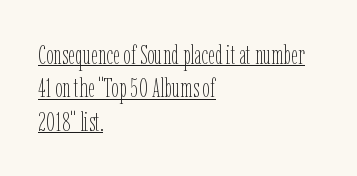
{"italic": "no", "bold": "no", "underline": "yes", "align": "left", "line_spacing_ratio": 1.24, "letter_spacing": "normal", "letter_spacing_em": 0.0, "glyph_px": 27}
